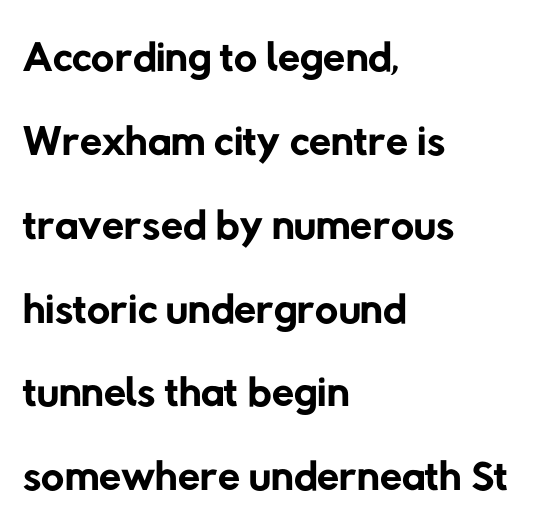
Q: Is the text bold? A: No.
Q: Is the typeface a serif or a sans-serif typeface? A: Sans-serif.
Q: Is the text underlined? A: No.
Q: How is the paragraph aligned? A: Left-aligned.
Q: Is the spacing between letters normal or unusually wide? A: Normal.
Q: Is the spacing between lines tight, normal or loose? A: Normal.
Q: Width (condensed, normal, or wide)? A: Normal.
Q: Stroke contrast? A: Low.
Q: x-height? A: Medium.
Q: Monospaced? A: No.
